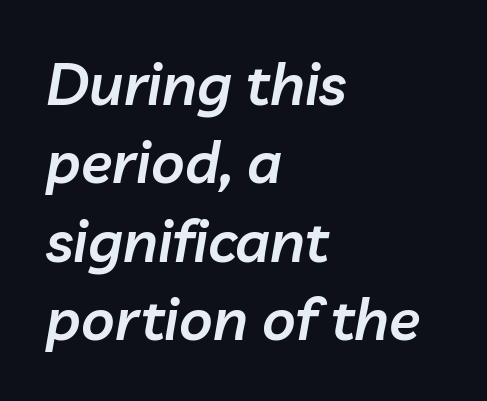
{"italic": "yes", "lean": "right", "slant_degrees": 10, "bold": "semi", "weight": "semibold", "width": "normal", "stroke_contrast": "low", "x_height": "medium", "monospaced": "no", "underline": "no", "align": "left", "line_spacing": "normal", "line_spacing_ratio": 1.35, "letter_spacing": "normal", "letter_spacing_em": 0.0, "glyph_px": 58}
